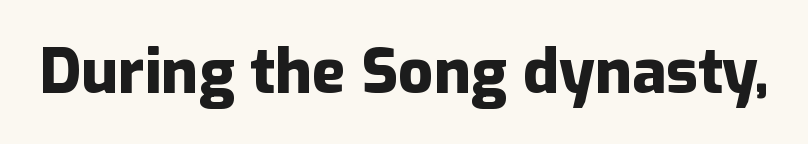
{"serif": "no", "italic": "no", "bold": "yes", "weight": "heavy", "width": "normal", "stroke_contrast": "low", "x_height": "medium", "monospaced": "no", "underline": "no", "letter_spacing": "normal", "letter_spacing_em": 0.0, "glyph_px": 62}
